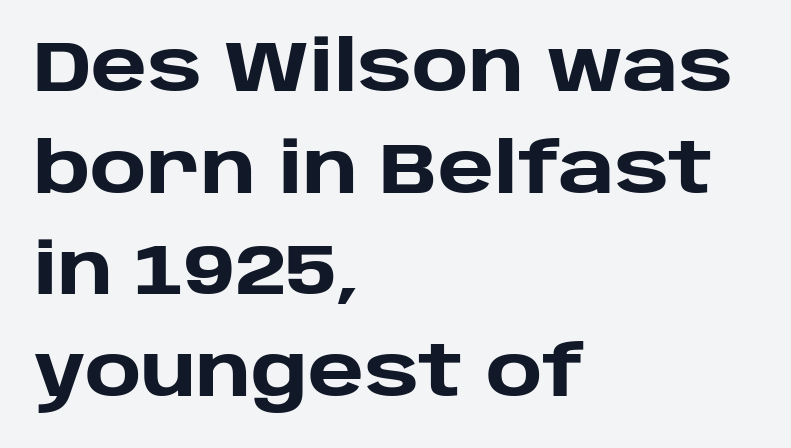
The image shows 71 px heavy sans-serif type, upright; set left-aligned, normal line spacing (1.43x), normal letter spacing, not underlined; low stroke contrast and a large x-height.
